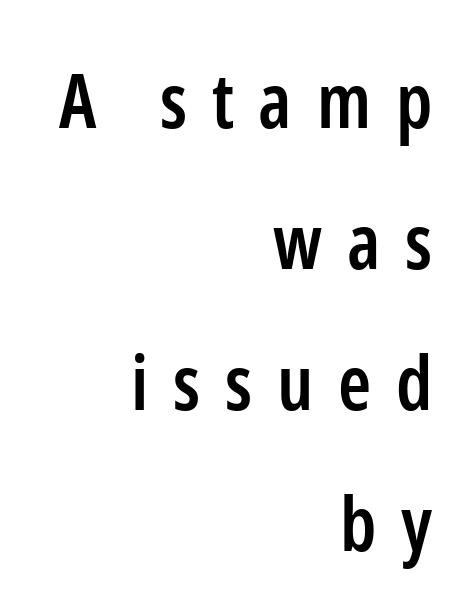
The image shows 75 px semibold, condensed sans-serif type, upright; set right-aligned, line spacing 1.88x, unusually wide letter spacing (+0.33 em), not underlined; low stroke contrast and a medium x-height.
